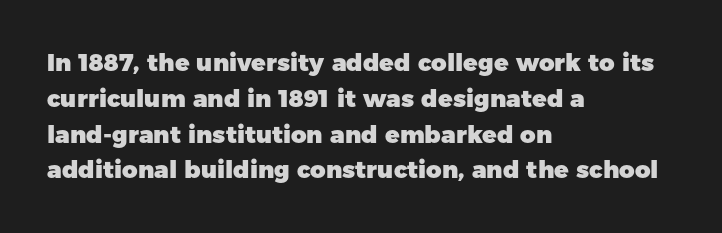
The image shows 24 px bold type, upright; set left-aligned, normal line spacing (1.49x), normal letter spacing, not underlined.
